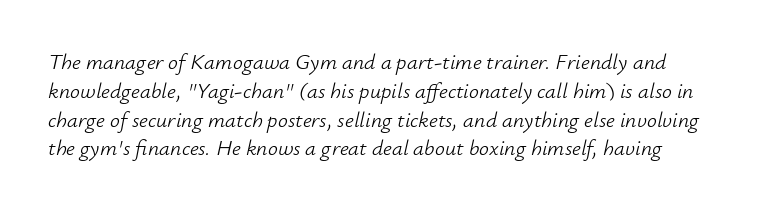
{"italic": "yes", "lean": "right", "slant_degrees": 12, "bold": "no", "underline": "no", "line_spacing": "normal", "line_spacing_ratio": 1.31, "letter_spacing": "normal", "letter_spacing_em": 0.0, "glyph_px": 22}
